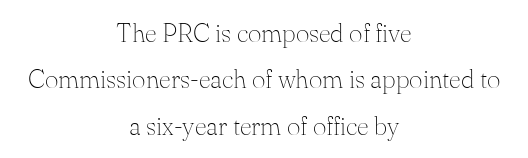
Q: Is the text bold? A: No.
Q: Is the text italic (slanted)? A: No, it is upright.
Q: Is the text underlined? A: No.
Q: How is the paragraph aligned? A: Centered.
Q: Is the spacing between letters normal or unusually wide? A: Normal.
